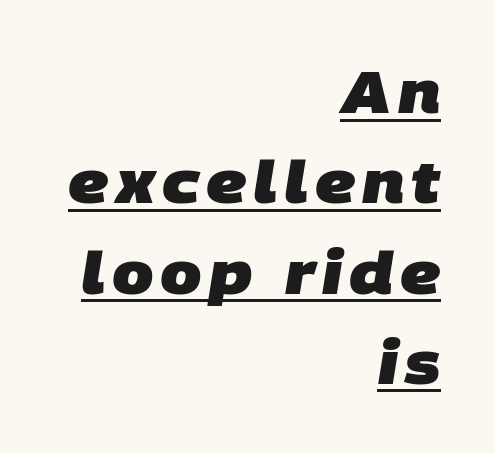
Q: Is the text bold? A: Yes.
Q: Is the typeface a serif or a sans-serif typeface? A: Sans-serif.
Q: Is the text underlined? A: Yes.
Q: How is the paragraph aligned? A: Right-aligned.
Q: Is the spacing between lines tight, normal or loose? A: Normal.
Q: Width (condensed, normal, or wide)? A: Normal.
Q: Stroke contrast? A: Low.
Q: x-height? A: Large.
Q: Monospaced? A: No.
